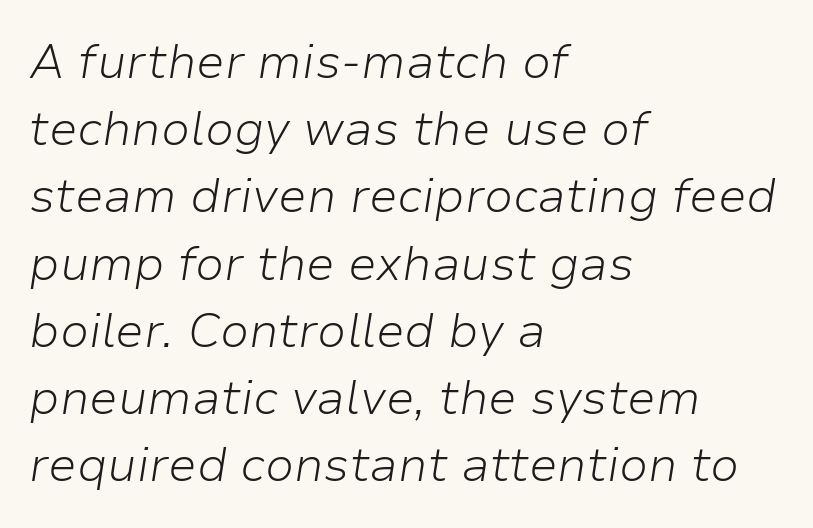
This sample keeps an unexceptional amount of space between lines. The words here are not underlined. No heavy texture on the line: the type isn't bold. The letterforms sit shoulder to shoulder at normal distance.
